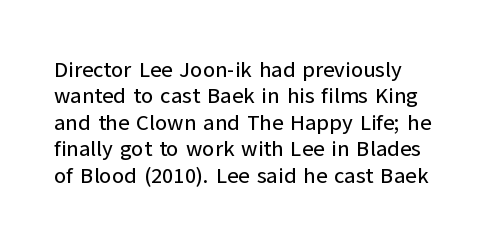
The image shows 22 px text type, upright; set left-aligned, line spacing 1.2x, normal letter spacing, not underlined.
